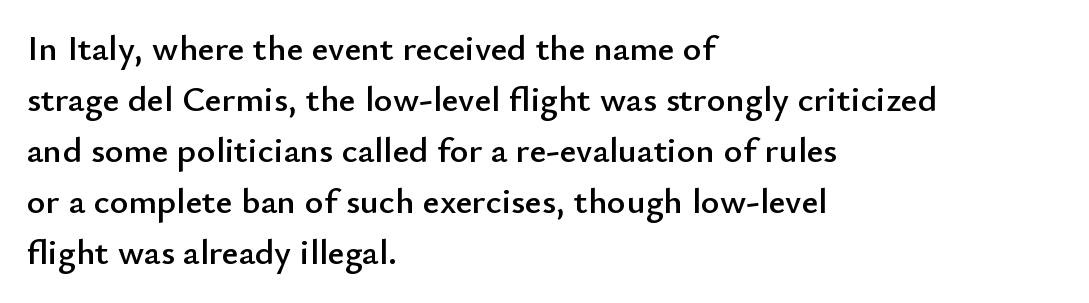
Q: Is the text italic (slanted)? A: No, it is upright.
Q: Is the typeface a serif or a sans-serif typeface? A: Sans-serif.
Q: Is the text underlined? A: No.
Q: How is the paragraph aligned? A: Left-aligned.
Q: Is the spacing between letters normal or unusually wide? A: Normal.
Q: Is the spacing between lines tight, normal or loose? A: Normal.
Q: Width (condensed, normal, or wide)? A: Normal.
Q: Stroke contrast? A: Low.
Q: x-height? A: Small.
Q: Monospaced? A: No.
